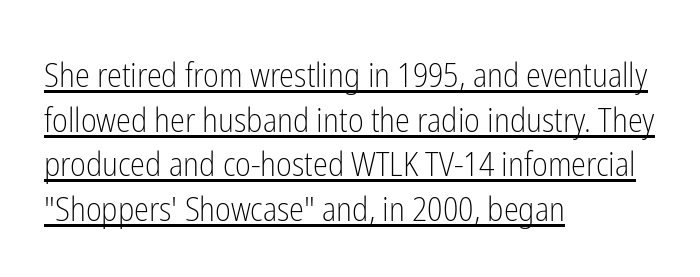
The image shows 34 px light, condensed sans-serif type, upright; set left-aligned, normal line spacing (1.31x), normal letter spacing, underlined; low stroke contrast and a medium x-height.
